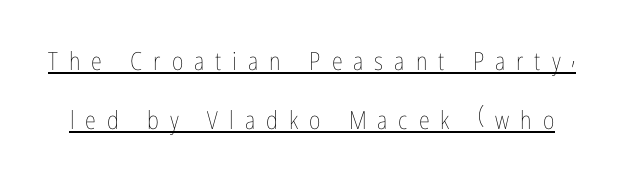
The image shows 25 px text type, upright; set loose line spacing (2.38x), unusually wide letter spacing (+0.44 em), underlined.
